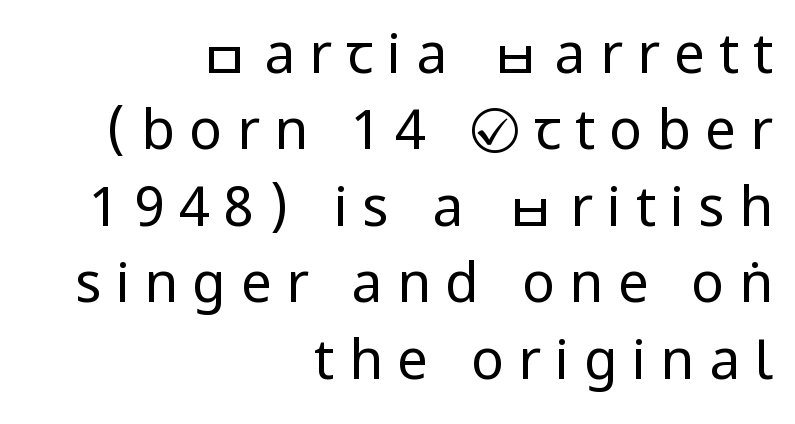
{"serif": "no", "italic": "no", "bold": "no", "weight": "regular", "width": "condensed", "stroke_contrast": "low", "underline": "no", "align": "right", "line_spacing": "normal", "line_spacing_ratio": 1.39, "letter_spacing": "wide", "letter_spacing_em": 0.26, "glyph_px": 55}
